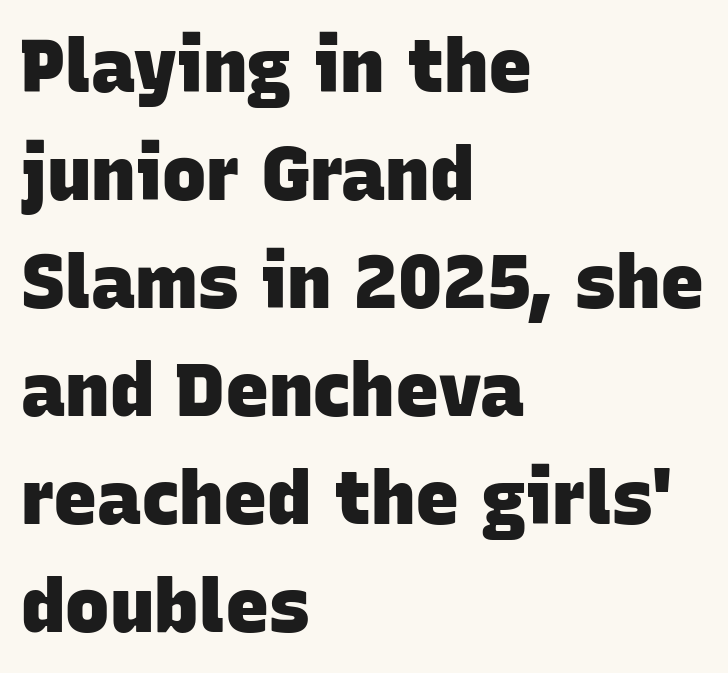
Q: Is the text bold? A: Yes.
Q: Is the typeface a serif or a sans-serif typeface? A: Sans-serif.
Q: Is the text underlined? A: No.
Q: How is the paragraph aligned? A: Left-aligned.
Q: Is the spacing between letters normal or unusually wide? A: Normal.
Q: Is the spacing between lines tight, normal or loose? A: Normal.
Q: Width (condensed, normal, or wide)? A: Normal.
Q: Stroke contrast? A: Low.
Q: x-height? A: Large.
Q: Monospaced? A: No.
